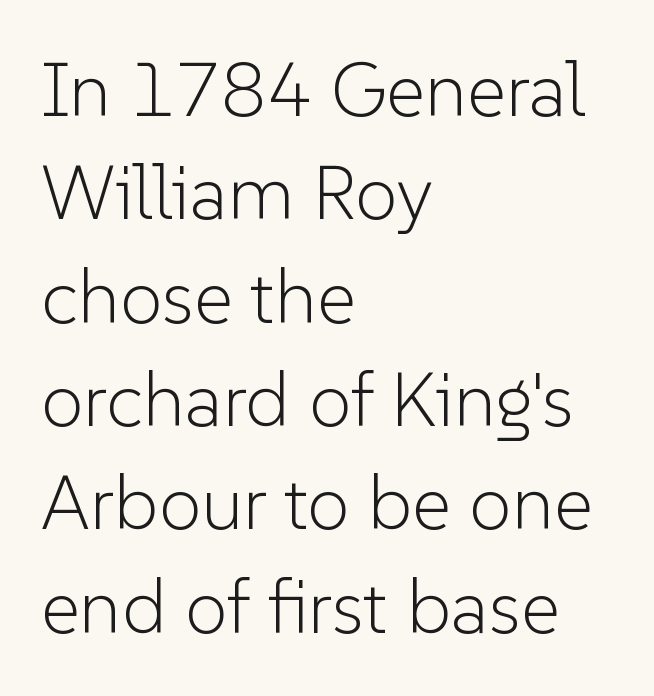
Between one letter and the next there's only the usual sliver of space. Spacing verdict: proportional, widths tailored to each character. Ink coverage per letter is moderate at most. Descender tails drop into unmarked territory. Classification — sans serif.
